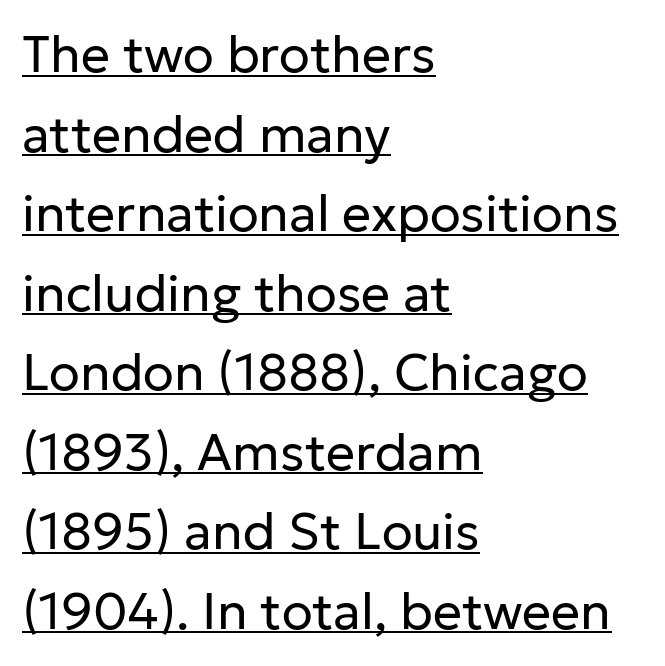
The image shows 51 px regular-weight sans-serif type, upright; set left-aligned, normal line spacing (1.56x), normal letter spacing, underlined; low stroke contrast and a medium x-height.
